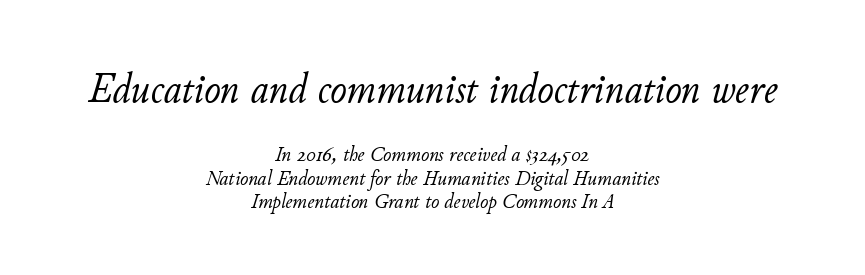
{"italic": "yes", "lean": "right", "slant_degrees": 11, "bold": "no", "weight": "light", "width": "normal", "stroke_contrast": "low", "x_height": "small", "monospaced": "no", "underline": "no", "align": "center", "line_spacing": "tight", "line_spacing_ratio": 1.07, "letter_spacing": "normal", "letter_spacing_em": 0.0, "larger_block": "first", "size_ratio": 2.0, "glyph_px": 44}
